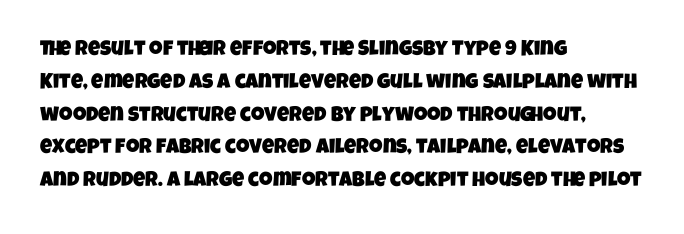
The image shows 21 px text type; set left-aligned, normal line spacing (1.56x), normal letter spacing, not underlined.
